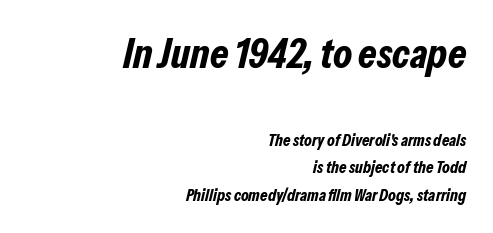
Q: Is the text bold? A: Yes.
Q: Is the text italic (slanted)? A: Yes, it leans right by about 13 degrees.
Q: Is the text underlined? A: No.
Q: How is the paragraph aligned? A: Right-aligned.
Q: Is the spacing between letters normal or unusually wide? A: Normal.
Q: Is the spacing between lines tight, normal or loose? A: Normal.
Q: Which block of text is set in a larger size, the first (top) or the second (bottom)? A: The first (top) one.
Q: Width (condensed, normal, or wide)? A: Condensed.
Q: Stroke contrast? A: Low.
Q: x-height? A: Medium.
Q: Monospaced? A: No.
